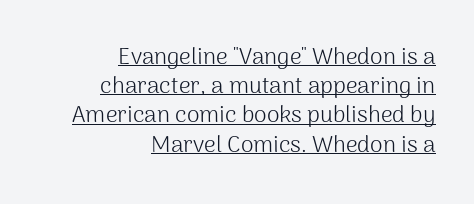
Q: Is the text bold? A: No.
Q: Is the text italic (slanted)? A: No, it is upright.
Q: Is the text underlined? A: Yes.
Q: How is the paragraph aligned? A: Right-aligned.
Q: Is the spacing between letters normal or unusually wide? A: Normal.
Q: Is the spacing between lines tight, normal or loose? A: Normal.
